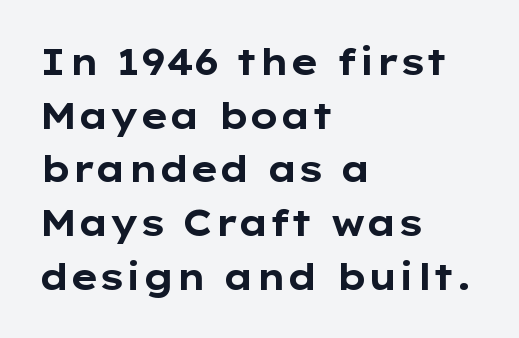
{"serif": "no", "italic": "no", "bold": "yes", "weight": "bold", "width": "wide", "stroke_contrast": "low", "x_height": "medium", "monospaced": "no", "underline": "no", "align": "left", "line_spacing": "normal", "line_spacing_ratio": 1.49, "letter_spacing": "normal", "letter_spacing_em": 0.0, "glyph_px": 36}
